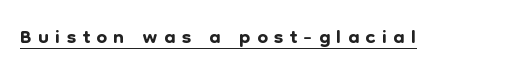
Q: Is the text italic (slanted)? A: No, it is upright.
Q: Is the typeface a serif or a sans-serif typeface? A: Sans-serif.
Q: Is the text underlined? A: Yes.
Q: Is the spacing between letters normal or unusually wide? A: Unusually wide.
Q: Width (condensed, normal, or wide)? A: Normal.
Q: Stroke contrast? A: Low.
Q: x-height? A: Medium.
Q: Monospaced? A: No.
